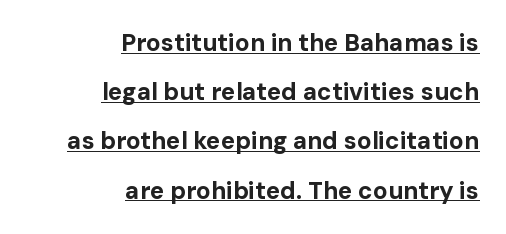
The image shows 24 px bold type, upright; set right-aligned, loose line spacing (2.05x), normal letter spacing, underlined.
